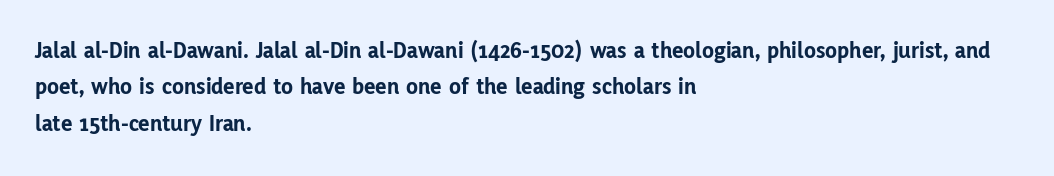
The designer left line spacing at the default. The horizontal fit of the characters is conventional and even. The specimen reads as upright at a glance. The passage shown is not underscored anywhere. The letters are bold, with thick, heavy strokes.
